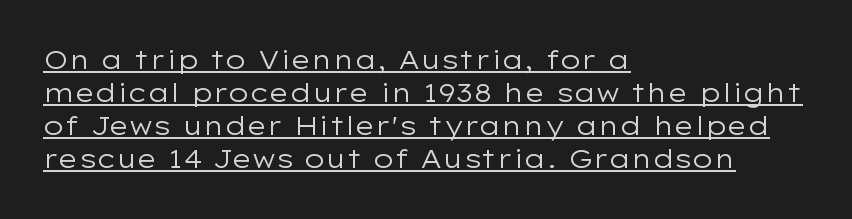
A light-to-regular cut is what we see here. Line spacing here is normal. Every row of glyphs begins at an identical x-position on the left. Unlike italic type, these characters show no tilt at all. Does extra space separate the letters? No, they use regular spacing. The glyphs are accompanied by a horizontal stroke just below them.
